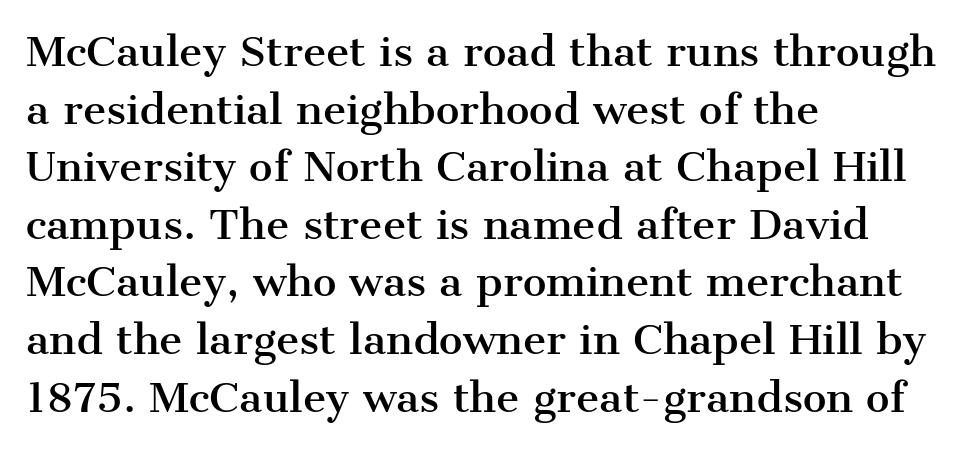
{"serif": "yes", "italic": "no", "width": "normal", "stroke_contrast": "medium", "x_height": "medium", "monospaced": "no", "underline": "no", "align": "left", "line_spacing": "normal", "line_spacing_ratio": 1.44, "letter_spacing": "normal", "letter_spacing_em": 0.0, "glyph_px": 40}
